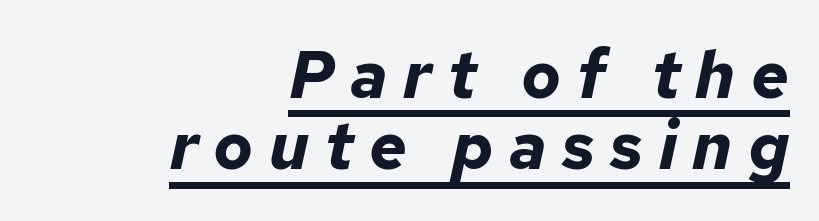
How heavy is the stroke? Heavy — this is a bold. Does the leading feel generous? Not at all — it's pinched. Students, observe the line beneath the letters — that is underlining. Yep, that's italic — everything's leaning. The tracking jumps out immediately: characters are airy and widely separated. The rendering uses natural spacing where letterforms have individual widths.
